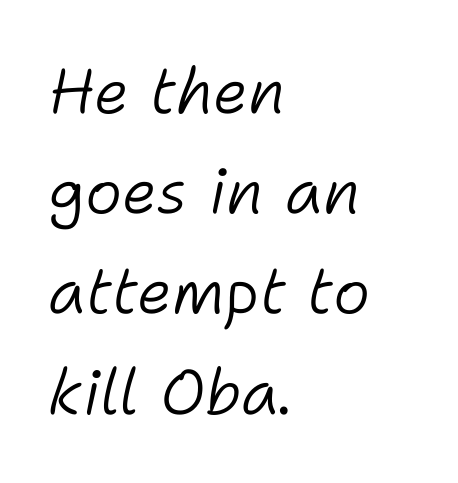
{"italic": "yes", "lean": "right", "slant_degrees": 11, "bold": "no", "weight": "light", "width": "normal", "stroke_contrast": "low", "x_height": "medium", "monospaced": "no", "underline": "no", "align": "left", "line_spacing": "normal", "line_spacing_ratio": 1.59, "letter_spacing": "normal", "letter_spacing_em": 0.0, "glyph_px": 63}
